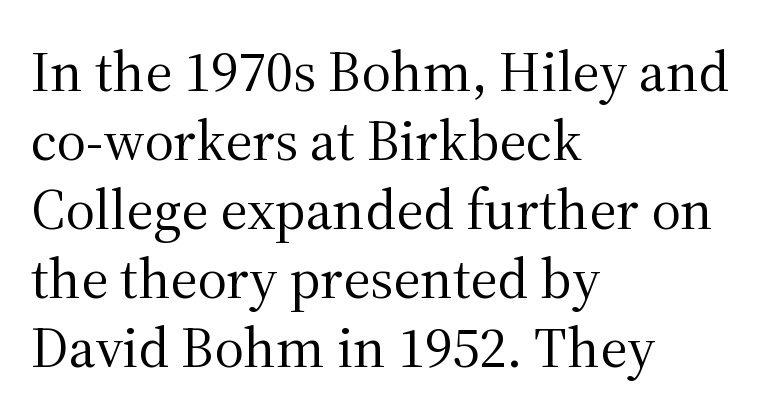
Inter-character spacing is left at the font's built-in metrics. In CSS terms this would be text-align: left. Do the letters lean? They stand straight. The typesetting does not lean heavy: it is not bold. Regarding serifs, this sample has them.
